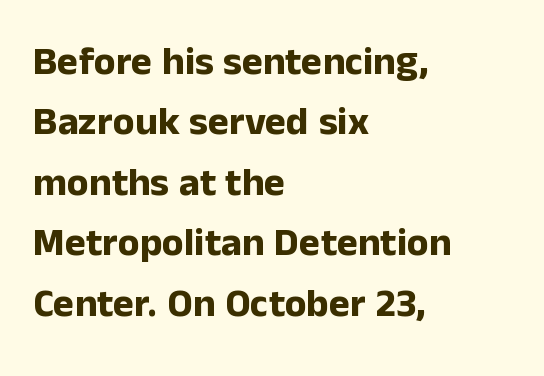
The image shows 40 px bold sans-serif type, upright; set left-aligned, normal line spacing (1.51x), normal letter spacing, not underlined; low stroke contrast and a medium x-height.
